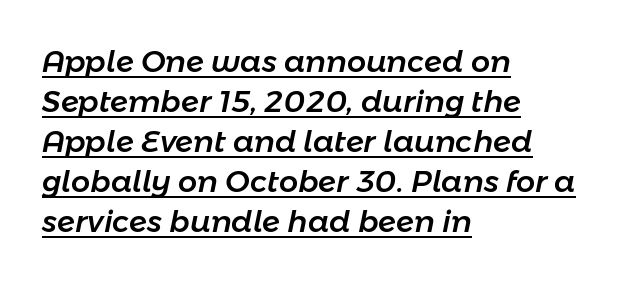
The image shows 30 px text type, italic (leaning right); set left-aligned, normal line spacing (1.33x), normal letter spacing, underlined; low stroke contrast and a medium x-height.
